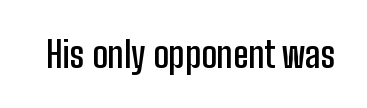
{"serif": "no", "italic": "no", "bold": "semi", "weight": "semibold", "width": "condensed", "stroke_contrast": "low", "x_height": "medium", "monospaced": "no", "underline": "no", "letter_spacing": "normal", "letter_spacing_em": 0.0, "glyph_px": 36}
